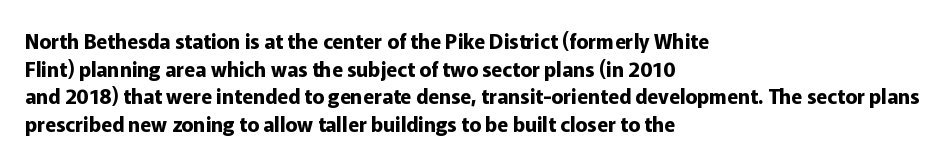
{"italic": "no", "bold": "yes", "underline": "no", "align": "left", "line_spacing": "normal", "line_spacing_ratio": 1.38, "letter_spacing": "normal", "letter_spacing_em": 0.0, "glyph_px": 20}
